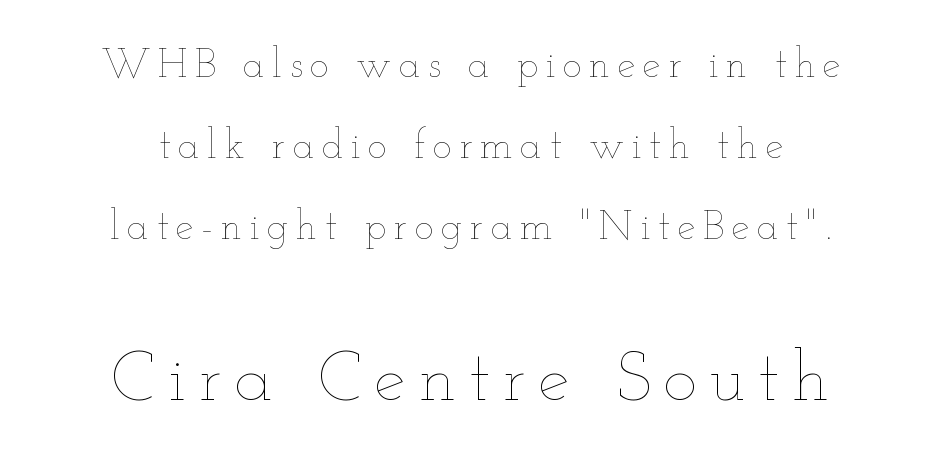
Q: Is the text bold? A: No.
Q: Is the text italic (slanted)? A: No, it is upright.
Q: Is the text underlined? A: No.
Q: How is the paragraph aligned? A: Centered.
Q: Is the spacing between lines tight, normal or loose? A: Loose.
Q: Which block of text is set in a larger size, the first (top) or the second (bottom)? A: The second (bottom) one.
Q: Width (condensed, normal, or wide)? A: Wide.
Q: Stroke contrast? A: Low.
Q: x-height? A: Small.
Q: Monospaced? A: No.
